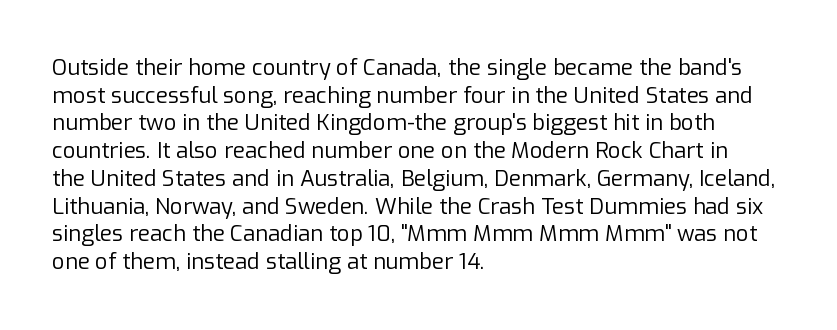
{"italic": "no", "bold": "no", "underline": "no", "align": "left", "line_spacing": "normal", "line_spacing_ratio": 1.26, "letter_spacing": "normal", "letter_spacing_em": 0.0, "glyph_px": 22}
